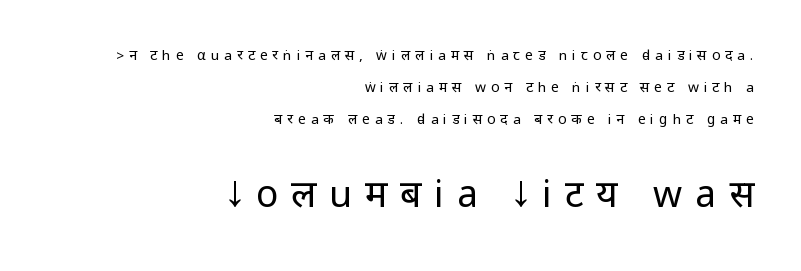
Q: Is the text bold? A: No.
Q: Is the text italic (slanted)? A: No, it is upright.
Q: Is the typeface a serif or a sans-serif typeface? A: Sans-serif.
Q: Is the text underlined? A: No.
Q: How is the paragraph aligned? A: Right-aligned.
Q: Is the spacing between letters normal or unusually wide? A: Unusually wide.
Q: Is the spacing between lines tight, normal or loose? A: Loose.
Q: Which block of text is set in a larger size, the first (top) or the second (bottom)? A: The second (bottom) one.
Q: Width (condensed, normal, or wide)? A: Condensed.
Q: Stroke contrast? A: Low.
